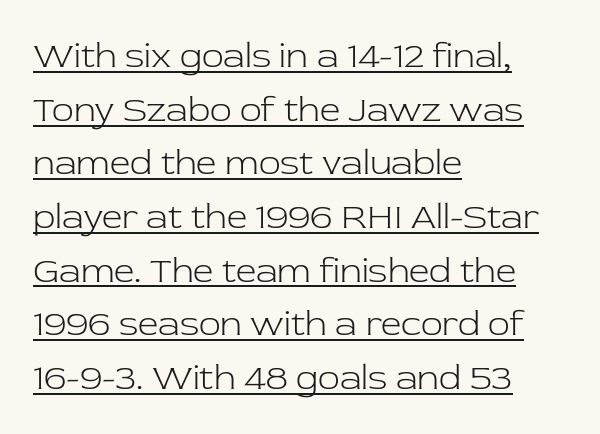
Q: Is the text bold? A: No.
Q: Is the text italic (slanted)? A: No, it is upright.
Q: Is the typeface a serif or a sans-serif typeface? A: Serif.
Q: Is the text underlined? A: Yes.
Q: How is the paragraph aligned? A: Left-aligned.
Q: Is the spacing between letters normal or unusually wide? A: Normal.
Q: Is the spacing between lines tight, normal or loose? A: Normal.
Q: Width (condensed, normal, or wide)? A: Normal.
Q: Stroke contrast? A: Low.
Q: x-height? A: Medium.
Q: Monospaced? A: No.
